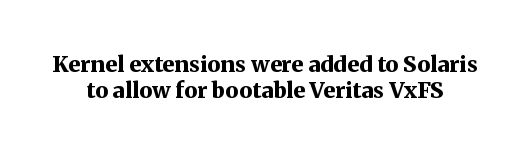
{"italic": "no", "bold": "yes", "underline": "no", "line_spacing_ratio": 1.17, "letter_spacing": "normal", "letter_spacing_em": 0.0, "glyph_px": 22}
